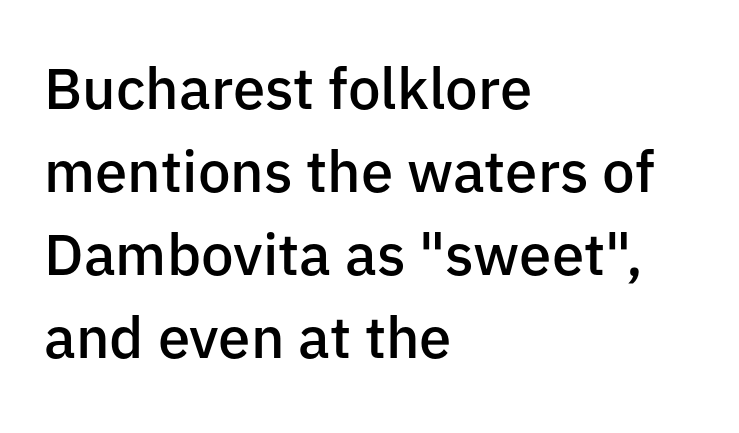
{"serif": "no", "italic": "no", "bold": "semi", "weight": "semibold", "width": "normal", "stroke_contrast": "low", "x_height": "medium", "monospaced": "no", "underline": "no", "align": "left", "line_spacing": "normal", "line_spacing_ratio": 1.43, "letter_spacing": "normal", "letter_spacing_em": 0.0, "glyph_px": 58}
